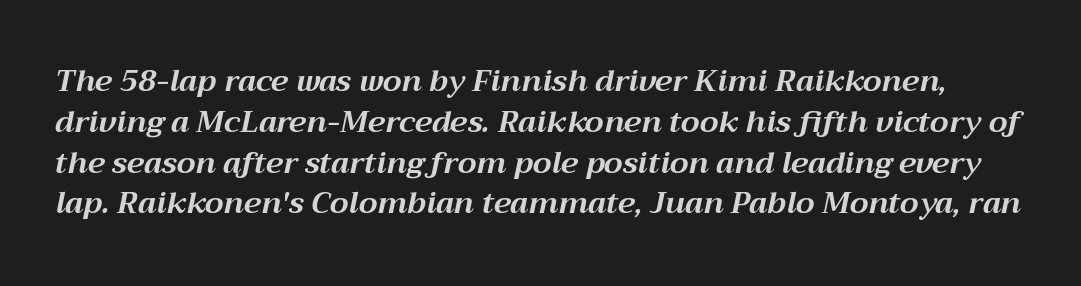
Q: Is the text bold? A: Yes.
Q: Is the text italic (slanted)? A: Yes, it leans right by about 12 degrees.
Q: Is the text underlined? A: No.
Q: Is the spacing between letters normal or unusually wide? A: Normal.
Q: Is the spacing between lines tight, normal or loose? A: Normal.
Q: Width (condensed, normal, or wide)? A: Normal.
Q: Stroke contrast? A: Medium.
Q: x-height? A: Medium.
Q: Monospaced? A: No.
